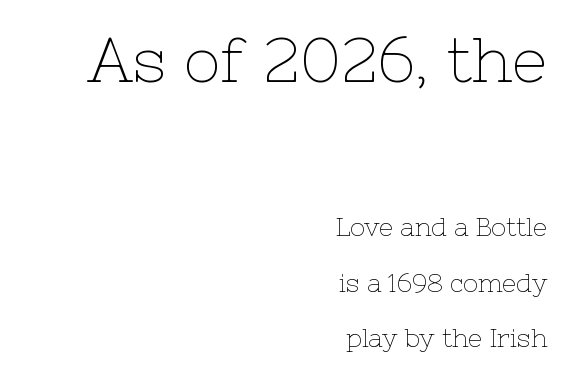
The image shows 62 px thin serif type, upright; set right-aligned, loose line spacing (2.23x), normal letter spacing, not underlined; the first (top) block is 2.48x larger; low stroke contrast and a medium x-height.
